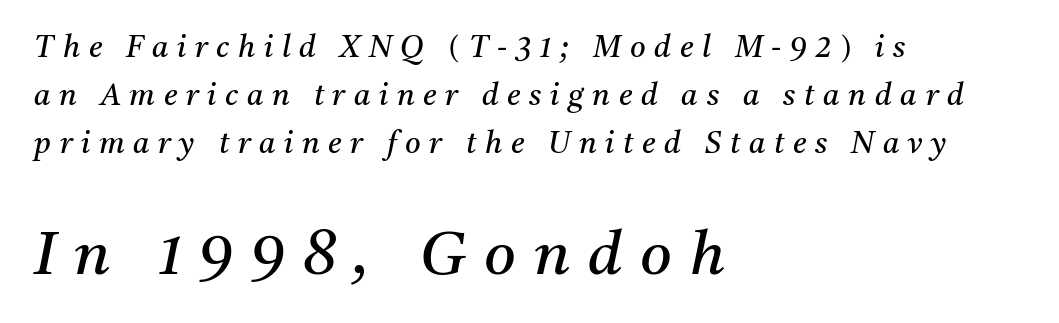
{"serif": "yes", "italic": "yes", "lean": "right", "slant_degrees": 11, "bold": "no", "weight": "regular", "width": "normal", "stroke_contrast": "medium", "x_height": "medium", "monospaced": "no", "underline": "no", "align": "left", "line_spacing": "normal", "line_spacing_ratio": 1.6, "letter_spacing": "wide", "letter_spacing_em": 0.29, "larger_block": "second", "size_ratio": 2.03, "glyph_px": 61}
